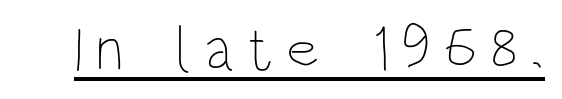
{"italic": "no", "bold": "no", "weight": "thin", "width": "condensed", "stroke_contrast": "low", "x_height": "large", "monospaced": "no", "underline": "yes", "letter_spacing": "wide", "letter_spacing_em": 0.2, "glyph_px": 62}
